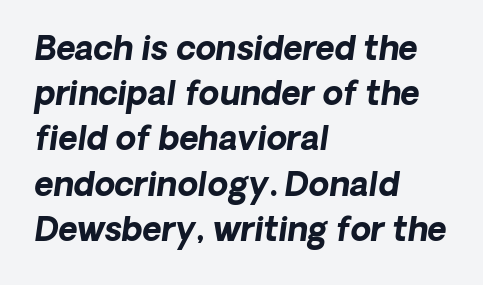
{"italic": "yes", "lean": "right", "slant_degrees": 8, "bold": "yes", "weight": "bold", "width": "normal", "stroke_contrast": "low", "x_height": "medium", "monospaced": "no", "underline": "no", "align": "left", "line_spacing": "normal", "line_spacing_ratio": 1.37, "letter_spacing": "normal", "letter_spacing_em": 0.0, "glyph_px": 33}
